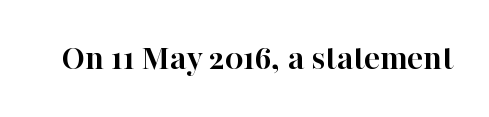
The image shows 37 px semibold serif type, upright; set normal letter spacing, not underlined; high stroke contrast and a medium x-height.
